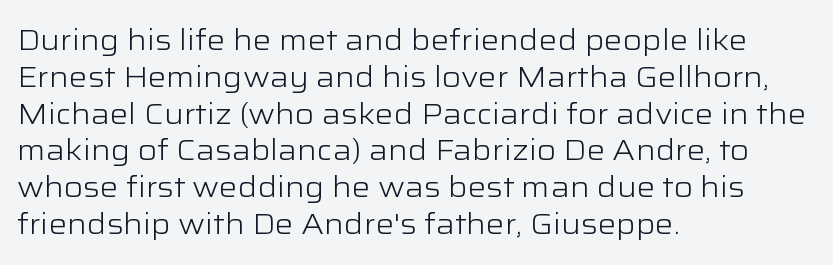
Q: Is the text bold? A: No.
Q: Is the text italic (slanted)? A: No, it is upright.
Q: Is the typeface a serif or a sans-serif typeface? A: Sans-serif.
Q: Is the text underlined? A: No.
Q: How is the paragraph aligned? A: Left-aligned.
Q: Is the spacing between letters normal or unusually wide? A: Normal.
Q: Is the spacing between lines tight, normal or loose? A: Normal.
Q: Width (condensed, normal, or wide)? A: Wide.
Q: Stroke contrast? A: Low.
Q: x-height? A: Medium.
Q: Monospaced? A: No.
